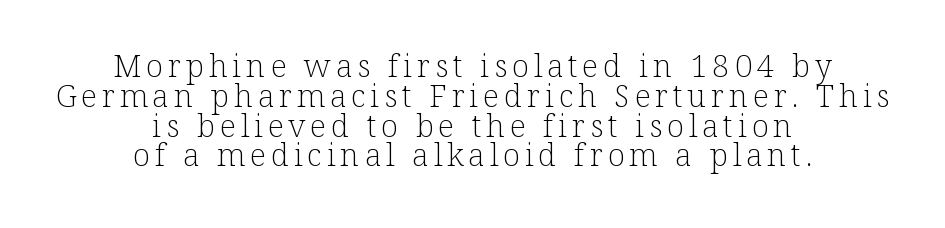
The image shows 31 px light serif type, upright; set centered, tight line spacing (0.96x), not underlined; low stroke contrast and a medium x-height.
